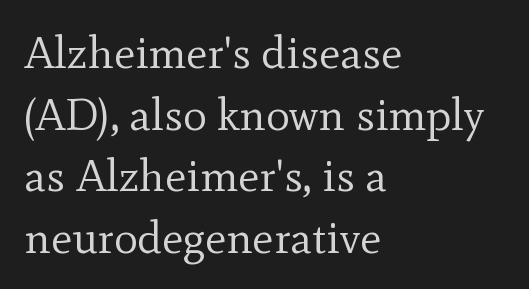
The image shows 45 px regular-weight serif type, upright; set left-aligned, normal line spacing (1.37x), normal letter spacing, not underlined; a small x-height.
